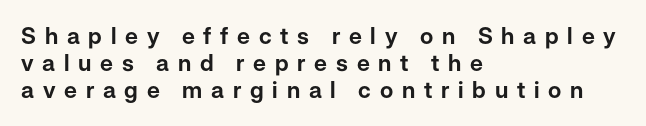
{"italic": "no", "underline": "no", "align": "left", "line_spacing_ratio": 1.18, "letter_spacing": "wide", "letter_spacing_em": 0.38, "glyph_px": 23}
